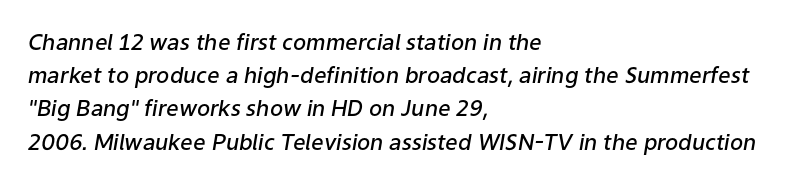
{"italic": "yes", "lean": "right", "slant_degrees": 9, "bold": "semi", "underline": "no", "align": "left", "line_spacing": "normal", "line_spacing_ratio": 1.51, "letter_spacing": "normal", "letter_spacing_em": 0.0, "glyph_px": 22}
